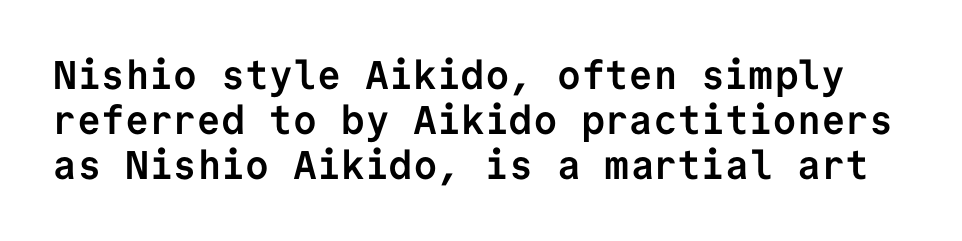
The image shows 40 px semibold sans-serif type, upright, monospaced; set tight line spacing (1.13x), normal letter spacing, not underlined; low stroke contrast and a medium x-height.
